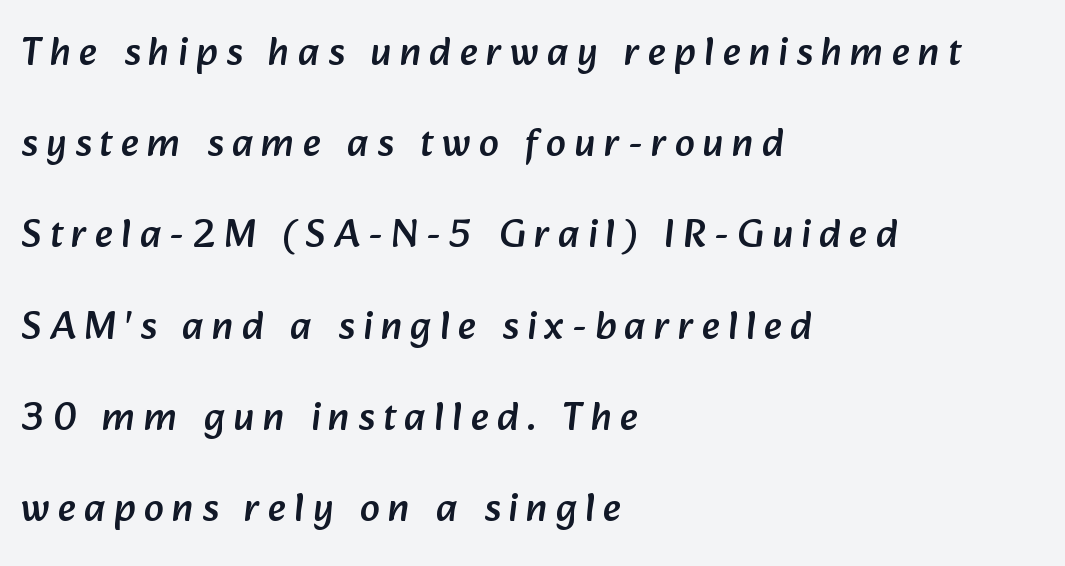
{"serif": "no", "width": "normal", "stroke_contrast": "low", "x_height": "medium", "monospaced": "no", "underline": "no", "align": "left", "line_spacing": "loose", "line_spacing_ratio": 2.28, "letter_spacing": "wide", "letter_spacing_em": 0.21, "glyph_px": 40}
